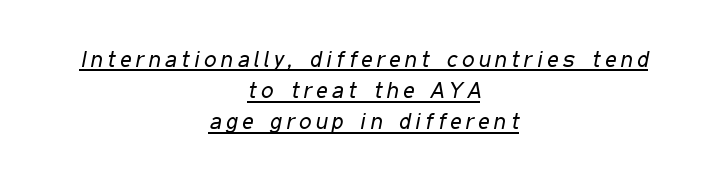
The image shows 22 px text type, italic (leaning right); set centered, normal line spacing (1.42x), unusually wide letter spacing (+0.21 em), underlined.
